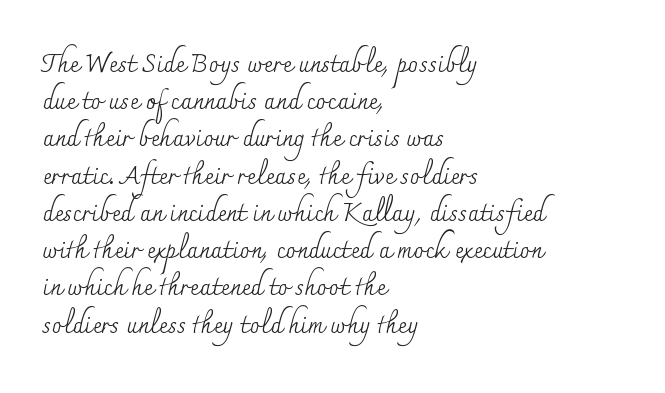
{"bold": "no", "underline": "no", "align": "left", "line_spacing": "normal", "line_spacing_ratio": 1.49, "letter_spacing": "normal", "letter_spacing_em": 0.0, "glyph_px": 25}
